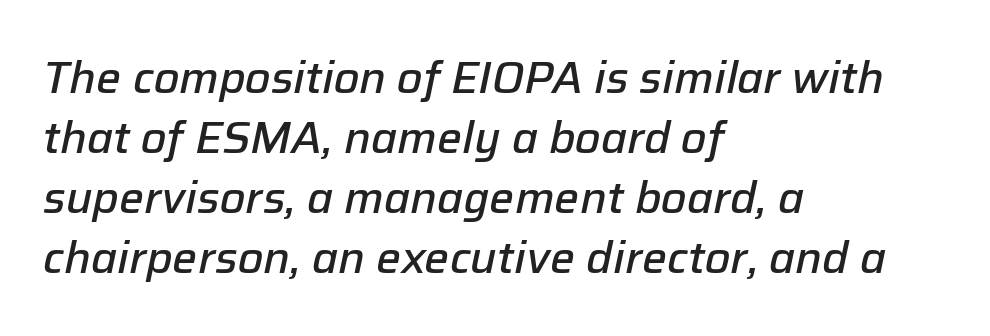
The image shows 44 px semibold type, italic (leaning right); set left-aligned, normal line spacing (1.36x), normal letter spacing, not underlined; low stroke contrast and a medium x-height.
